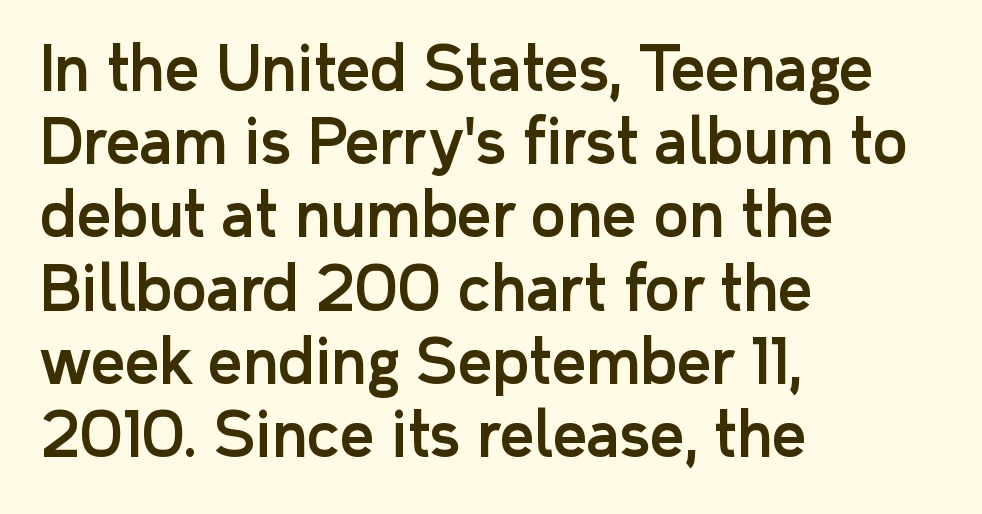
Q: Is the text italic (slanted)? A: No, it is upright.
Q: Is the typeface a serif or a sans-serif typeface? A: Sans-serif.
Q: Is the text underlined? A: No.
Q: How is the paragraph aligned? A: Left-aligned.
Q: Is the spacing between letters normal or unusually wide? A: Normal.
Q: Width (condensed, normal, or wide)? A: Normal.
Q: Stroke contrast? A: Low.
Q: x-height? A: Medium.
Q: Monospaced? A: No.
